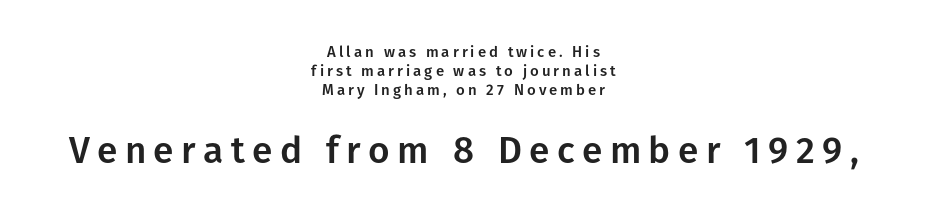
{"serif": "no", "italic": "no", "width": "normal", "stroke_contrast": "low", "x_height": "medium", "monospaced": "no", "underline": "no", "align": "center", "line_spacing": "normal", "line_spacing_ratio": 1.26, "letter_spacing": "wide", "letter_spacing_em": 0.2, "larger_block": "second", "size_ratio": 2.47, "glyph_px": 37}
